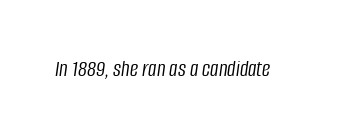
{"italic": "yes", "lean": "right", "slant_degrees": 8, "bold": "no", "underline": "no", "letter_spacing": "normal", "letter_spacing_em": 0.0, "glyph_px": 23}
